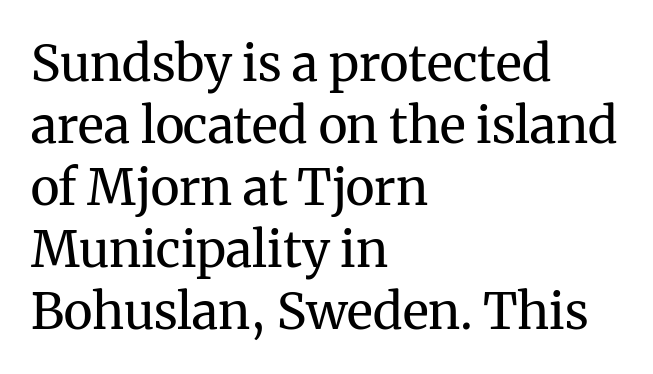
The image shows 50 px regular-weight serif type, upright; set left-aligned, line spacing 1.24x, normal letter spacing, not underlined; medium stroke contrast and a medium x-height.
